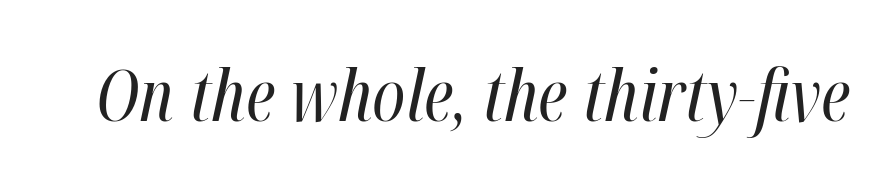
{"italic": "yes", "lean": "right", "slant_degrees": 12, "bold": "no", "weight": "regular", "width": "condensed", "stroke_contrast": "high", "x_height": "medium", "monospaced": "no", "underline": "no", "letter_spacing": "normal", "letter_spacing_em": 0.0, "glyph_px": 71}
